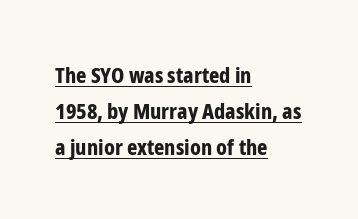
The image shows 22 px bold type, upright; set left-aligned, normal line spacing (1.64x), normal letter spacing, underlined.
